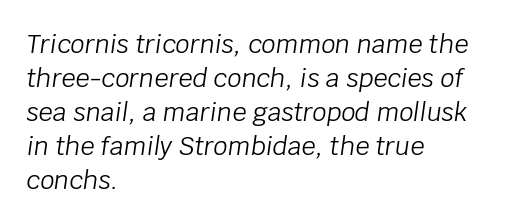
{"italic": "yes", "lean": "right", "slant_degrees": 8, "bold": "no", "underline": "no", "align": "left", "line_spacing": "normal", "line_spacing_ratio": 1.36, "letter_spacing": "normal", "letter_spacing_em": 0.0, "glyph_px": 25}
